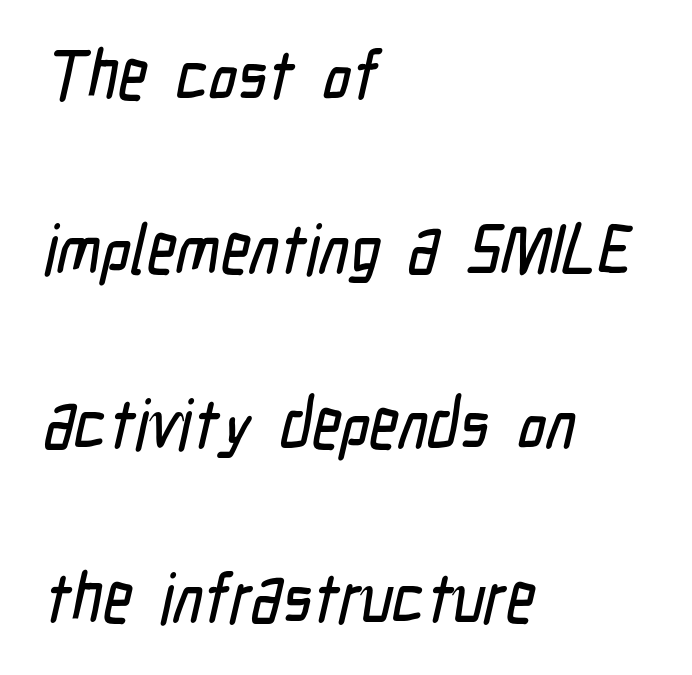
Q: Is the typeface a serif or a sans-serif typeface? A: Sans-serif.
Q: Is the text underlined? A: No.
Q: How is the paragraph aligned? A: Left-aligned.
Q: Is the spacing between letters normal or unusually wide? A: Normal.
Q: Is the spacing between lines tight, normal or loose? A: Loose.
Q: Width (condensed, normal, or wide)? A: Condensed.
Q: Stroke contrast? A: Low.
Q: x-height? A: Medium.
Q: Monospaced? A: No.
